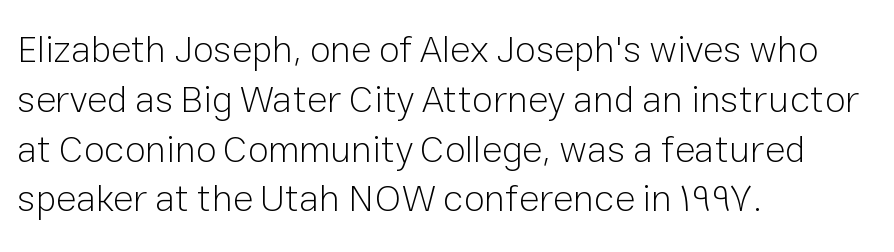
Q: Is the text bold? A: No.
Q: Is the text italic (slanted)? A: No, it is upright.
Q: Is the typeface a serif or a sans-serif typeface? A: Sans-serif.
Q: Is the text underlined? A: No.
Q: How is the paragraph aligned? A: Left-aligned.
Q: Is the spacing between letters normal or unusually wide? A: Normal.
Q: Is the spacing between lines tight, normal or loose? A: Normal.
Q: Width (condensed, normal, or wide)? A: Normal.
Q: Stroke contrast? A: Low.
Q: x-height? A: Medium.
Q: Monospaced? A: No.
